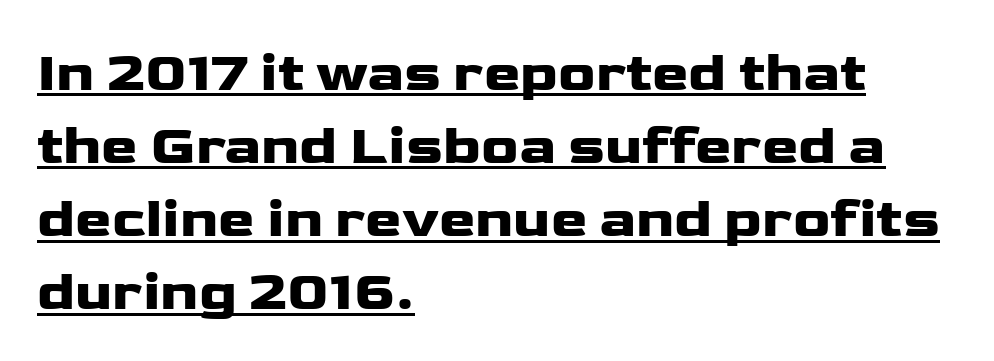
{"serif": "no", "italic": "no", "width": "wide", "stroke_contrast": "low", "x_height": "medium", "monospaced": "no", "underline": "yes", "align": "left", "line_spacing": "normal", "line_spacing_ratio": 1.33, "letter_spacing": "normal", "letter_spacing_em": 0.0, "glyph_px": 55}
